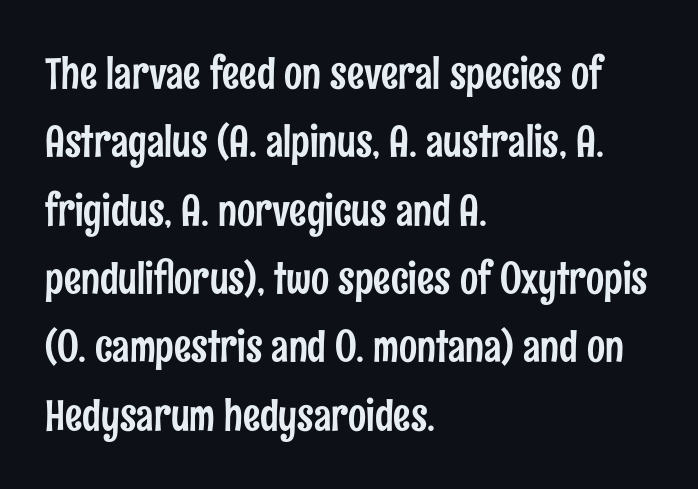
A clean baseline with only descenders dipping below it. Characters follow at the spacing the type designer built in. The text was rendered using a sans face with plain stroke endings. Vertical strokes here are truly vertical.
